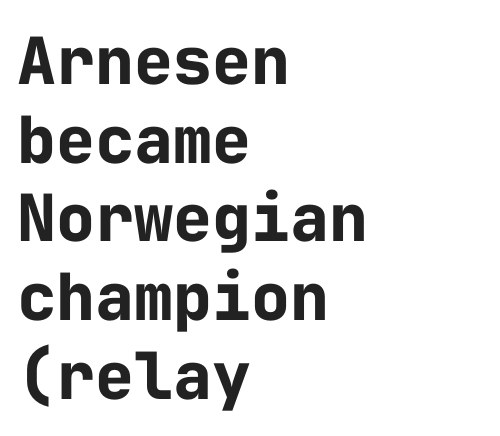
{"serif": "no", "italic": "no", "bold": "yes", "weight": "bold", "width": "normal", "stroke_contrast": "low", "x_height": "medium", "monospaced": "yes", "underline": "no", "align": "left", "line_spacing_ratio": 1.21, "letter_spacing": "normal", "letter_spacing_em": 0.0, "glyph_px": 65}
